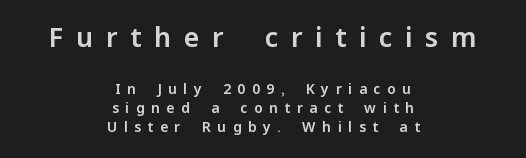
Q: Is the text italic (slanted)? A: No, it is upright.
Q: Is the text underlined? A: No.
Q: How is the paragraph aligned? A: Centered.
Q: Is the spacing between letters normal or unusually wide? A: Unusually wide.
Q: Is the spacing between lines tight, normal or loose? A: Normal.
Q: Which block of text is set in a larger size, the first (top) or the second (bottom)? A: The first (top) one.
